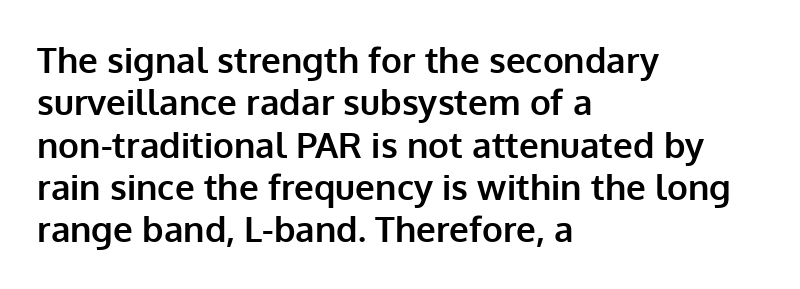
The ragged edge is on the right, which tells us the setting is flush left. In terms of letterform style, serifs are entirely absent. On the weight axis this lands at bold, roughly 700. Ordinary non-slanted type is in use. You could not count columns in this text — the font is proportionally spaced. Glyph-to-glyph distance matches everyday printed text.
